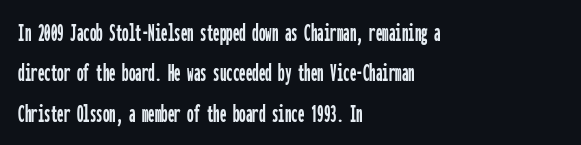
Q: Is the text italic (slanted)? A: No, it is upright.
Q: Is the text underlined? A: No.
Q: How is the paragraph aligned? A: Left-aligned.
Q: Is the spacing between letters normal or unusually wide? A: Normal.
Q: Is the spacing between lines tight, normal or loose? A: Normal.
